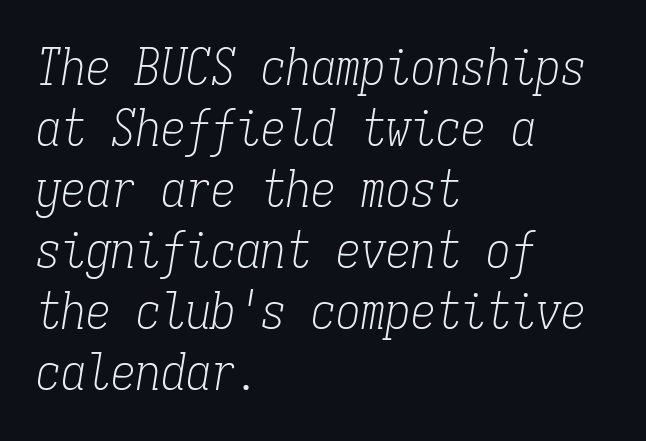
Descender tails drop into unmarked territory. The passage is arranged the way most books set body copy — flush left. Letters have the restrained weight of plain body copy at most. Do the characters align in a grid? Yes, the font is monospaced. Examine the stroke ends and you'll spot serifs. The face used here is rendered with its standard letterfit.
